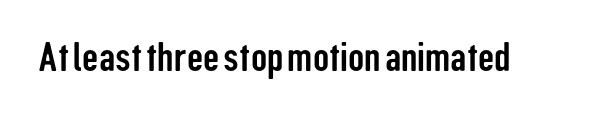
Q: Is the text italic (slanted)? A: No, it is upright.
Q: Is the typeface a serif or a sans-serif typeface? A: Sans-serif.
Q: Is the text underlined? A: No.
Q: Is the spacing between letters normal or unusually wide? A: Normal.
Q: Width (condensed, normal, or wide)? A: Condensed.
Q: Stroke contrast? A: Low.
Q: x-height? A: Medium.
Q: Monospaced? A: No.
